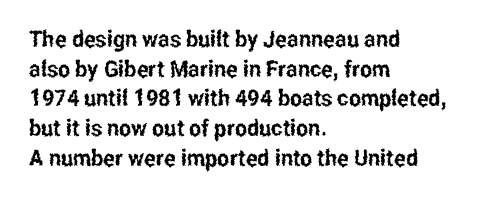
{"italic": "no", "underline": "no", "align": "left", "line_spacing": "normal", "line_spacing_ratio": 1.29, "letter_spacing": "normal", "letter_spacing_em": 0.0, "glyph_px": 23}
